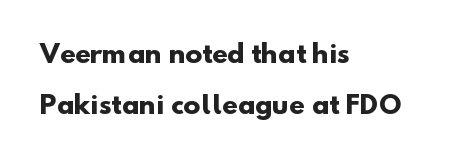
{"bold": "yes", "underline": "no", "align": "left", "line_spacing": "loose", "line_spacing_ratio": 2.05, "letter_spacing": "normal", "letter_spacing_em": 0.0, "glyph_px": 25}
